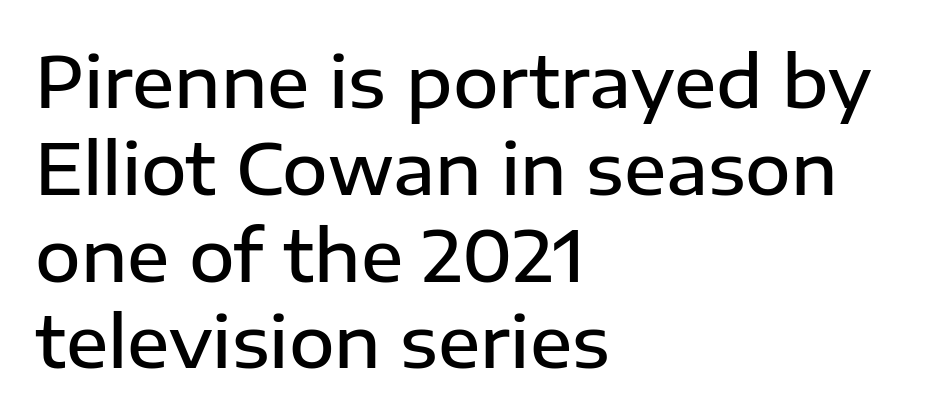
{"serif": "no", "italic": "no", "bold": "semi", "weight": "semibold", "width": "normal", "stroke_contrast": "low", "x_height": "medium", "monospaced": "no", "underline": "no", "align": "left", "line_spacing_ratio": 1.24, "letter_spacing": "normal", "letter_spacing_em": 0.0, "glyph_px": 70}
